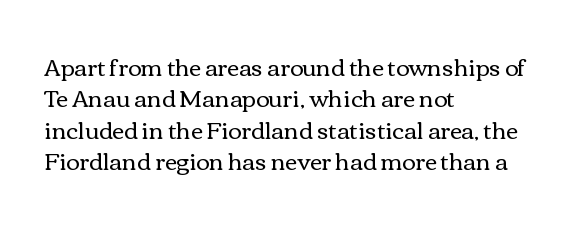
{"italic": "no", "bold": "no", "underline": "no", "align": "left", "line_spacing": "normal", "line_spacing_ratio": 1.36, "letter_spacing": "normal", "letter_spacing_em": 0.0, "glyph_px": 23}
